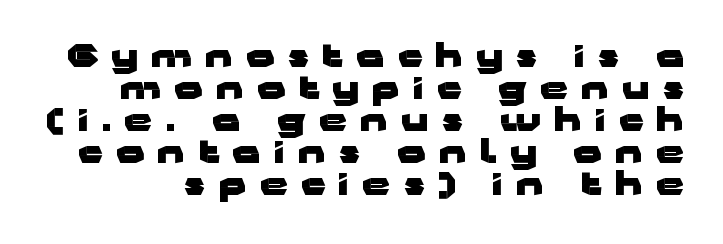
{"serif": "no", "italic": "no", "bold": "yes", "weight": "heavy", "width": "wide", "stroke_contrast": "low", "x_height": "medium", "monospaced": "no", "underline": "no", "line_spacing": "tight", "line_spacing_ratio": 1.03, "letter_spacing": "wide", "letter_spacing_em": 0.43, "glyph_px": 31}
